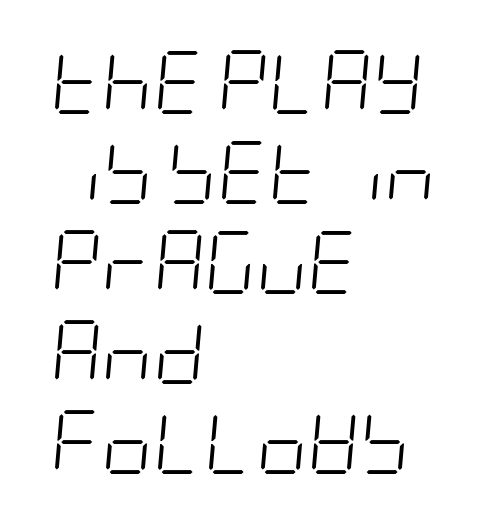
Q: Is the text bold? A: No.
Q: Is the text italic (slanted)? A: Yes, it leans right by about 5 degrees.
Q: Is the text underlined? A: No.
Q: How is the paragraph aligned? A: Left-aligned.
Q: Is the spacing between letters normal or unusually wide? A: Normal.
Q: Is the spacing between lines tight, normal or loose? A: Normal.
Q: Width (condensed, normal, or wide)? A: Condensed.
Q: Stroke contrast? A: Low.
Q: x-height? A: Large.
